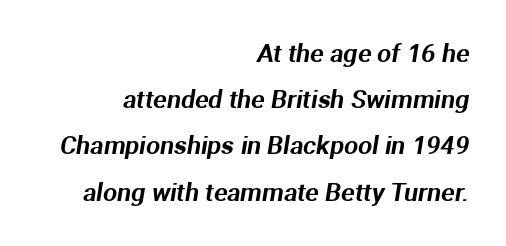
This rendering uses right alignment, leaving the left contour irregular. Honestly, there is no underline to notice here at all. Does extra space separate the letters? No, they use regular spacing.
